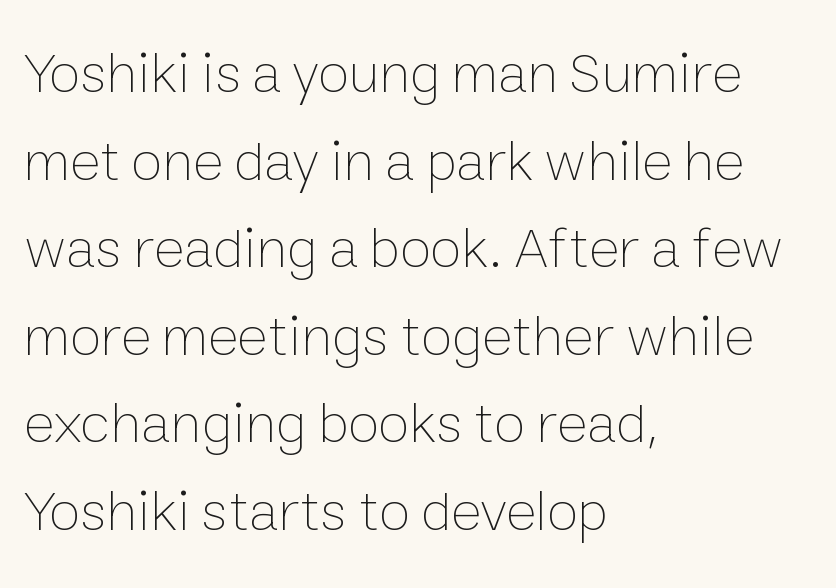
{"italic": "no", "bold": "no", "weight": "thin", "width": "normal", "stroke_contrast": "low", "x_height": "medium", "monospaced": "no", "underline": "no", "align": "left", "line_spacing": "normal", "line_spacing_ratio": 1.51, "letter_spacing": "normal", "letter_spacing_em": 0.0, "glyph_px": 58}
